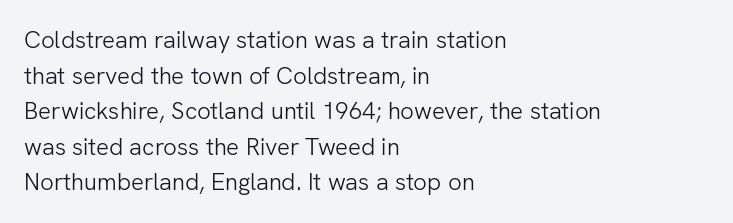
{"italic": "no", "bold": "no", "underline": "no", "align": "left", "line_spacing": "normal", "line_spacing_ratio": 1.48, "letter_spacing": "normal", "letter_spacing_em": 0.0, "glyph_px": 24}
